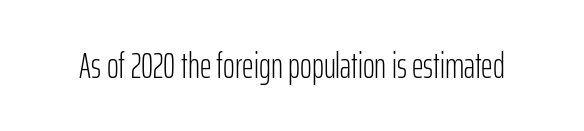
Letters have the restrained weight of plain body copy at most. Type without underlining. Do the letters lean? They stand straight. These lines are rendered in a variable-pitch font. Between one letter and the next there's only the usual sliver of space. Each letter's strokes conclude bluntly, with no projecting serifs.
